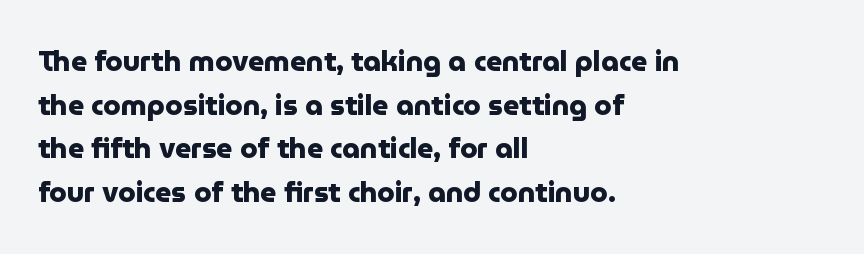
{"serif": "no", "italic": "no", "bold": "yes", "weight": "heavy", "width": "normal", "stroke_contrast": "low", "x_height": "medium", "monospaced": "no", "underline": "no", "align": "left", "line_spacing": "normal", "line_spacing_ratio": 1.56, "letter_spacing": "normal", "letter_spacing_em": 0.0, "glyph_px": 28}
